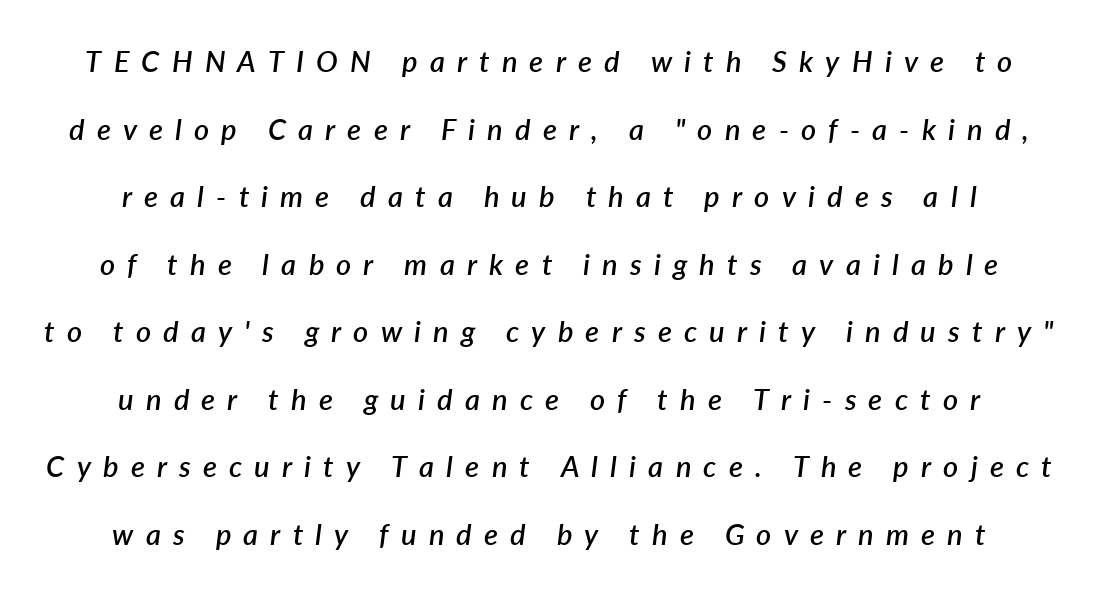
The image shows 29 px semibold type, italic (leaning right); set loose line spacing (2.33x), unusually wide letter spacing (+0.42 em), not underlined; low stroke contrast and a medium x-height.
